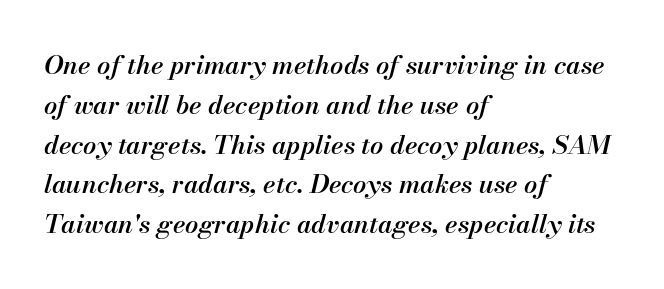
One-word summary of the alignment: left. The font is running at a semibold setting, under full bold. Summary of vertical rhythm: regular, with standard interline spacing. In terms of letterspacing, this is plain default setting.
